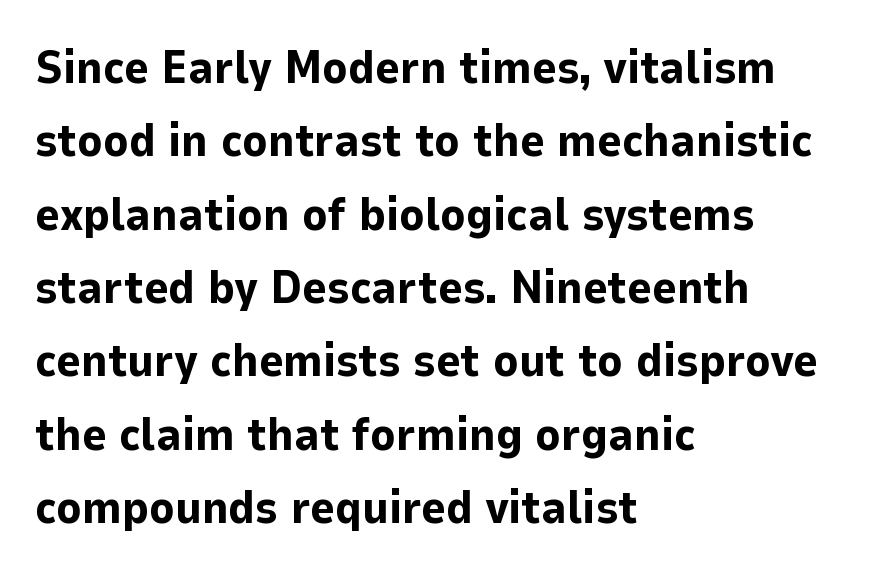
The image shows 47 px bold sans-serif type, upright; set left-aligned, normal line spacing (1.56x), normal letter spacing, not underlined; low stroke contrast and a medium x-height.
